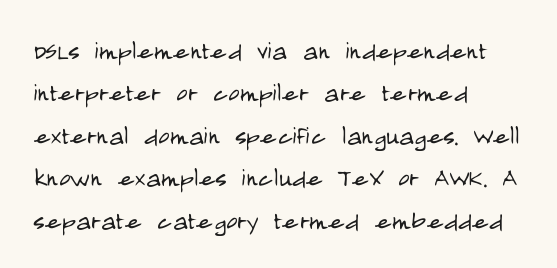
Q: Is the text bold? A: No.
Q: Is the text italic (slanted)? A: No, it is upright.
Q: Is the typeface a serif or a sans-serif typeface? A: Sans-serif.
Q: Is the text underlined? A: No.
Q: How is the paragraph aligned? A: Left-aligned.
Q: Is the spacing between letters normal or unusually wide? A: Normal.
Q: Is the spacing between lines tight, normal or loose? A: Normal.
Q: Width (condensed, normal, or wide)? A: Condensed.
Q: Stroke contrast? A: Low.
Q: x-height? A: Large.
Q: Monospaced? A: No.
